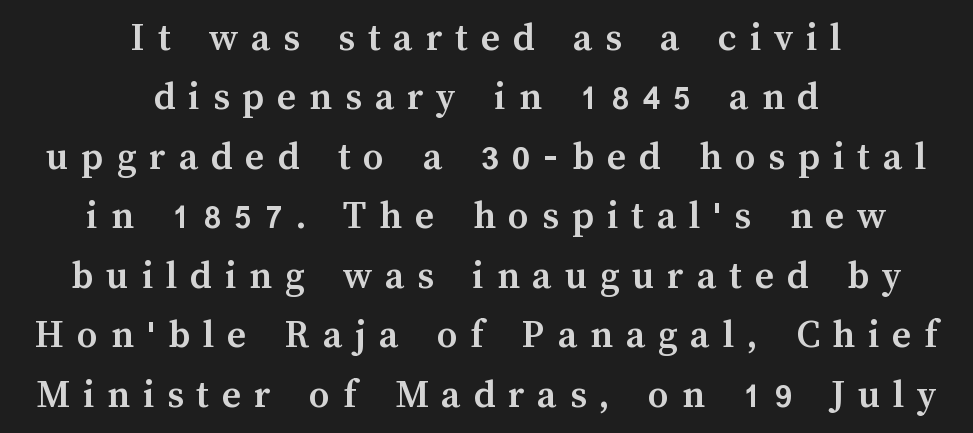
Q: Is the text bold? A: Yes.
Q: Is the text italic (slanted)? A: No, it is upright.
Q: Is the text underlined? A: No.
Q: How is the paragraph aligned? A: Centered.
Q: Is the spacing between letters normal or unusually wide? A: Unusually wide.
Q: Is the spacing between lines tight, normal or loose? A: Normal.
Q: Width (condensed, normal, or wide)? A: Normal.
Q: Stroke contrast? A: Medium.
Q: x-height? A: Medium.
Q: Monospaced? A: No.
